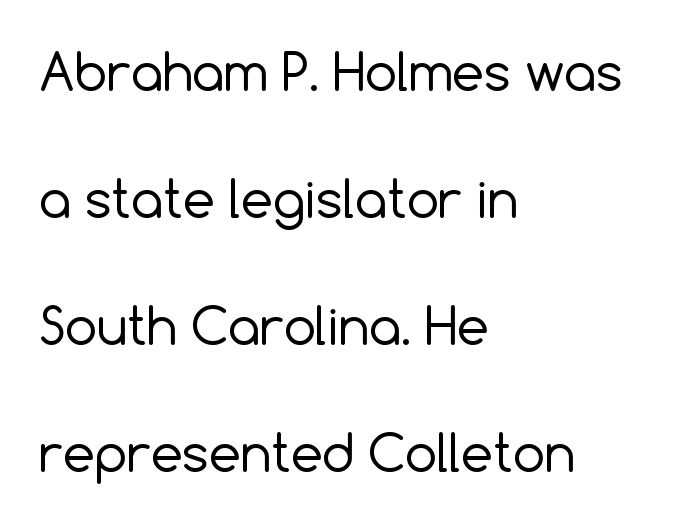
The image shows 51 px regular-weight sans-serif type, upright; set left-aligned, loose line spacing (2.49x), normal letter spacing, not underlined; a medium x-height.
